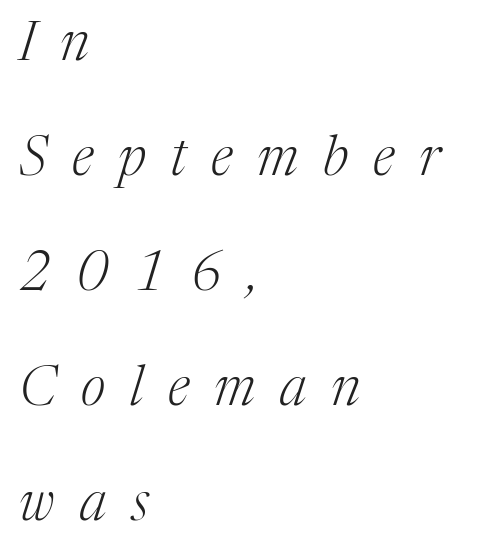
Short and long lines alike share a common starting point at left. You can tell from the footed stems that serif type was used. A typesetter would call this proportional, since set widths differ per character. Characters follow at a spacing far wider than the type designer built in.
